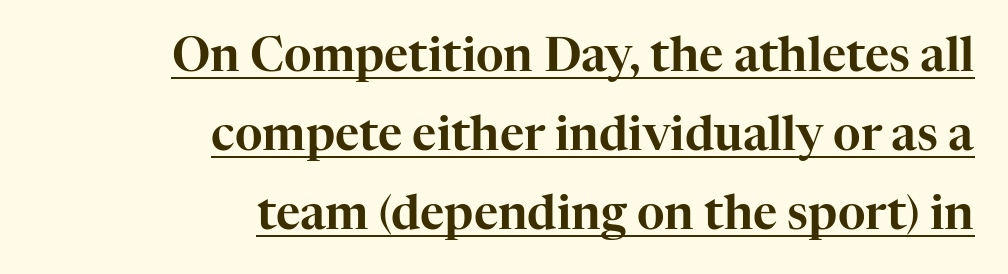
{"serif": "yes", "italic": "no", "width": "normal", "stroke_contrast": "high", "x_height": "medium", "monospaced": "no", "underline": "yes", "align": "right", "line_spacing": "normal", "line_spacing_ratio": 1.68, "letter_spacing": "normal", "letter_spacing_em": 0.0, "glyph_px": 47}
